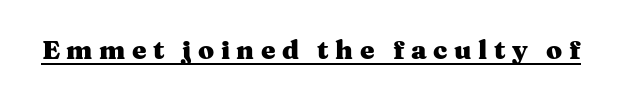
The image shows 26 px bold type, upright; set unusually wide letter spacing (+0.25 em), underlined.
